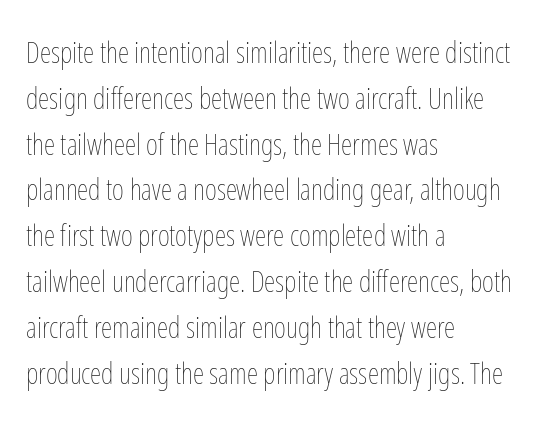
{"italic": "no", "bold": "no", "weight": "thin", "width": "condensed", "stroke_contrast": "low", "x_height": "medium", "monospaced": "no", "underline": "no", "align": "left", "line_spacing": "normal", "line_spacing_ratio": 1.58, "letter_spacing": "normal", "letter_spacing_em": 0.0, "glyph_px": 29}
